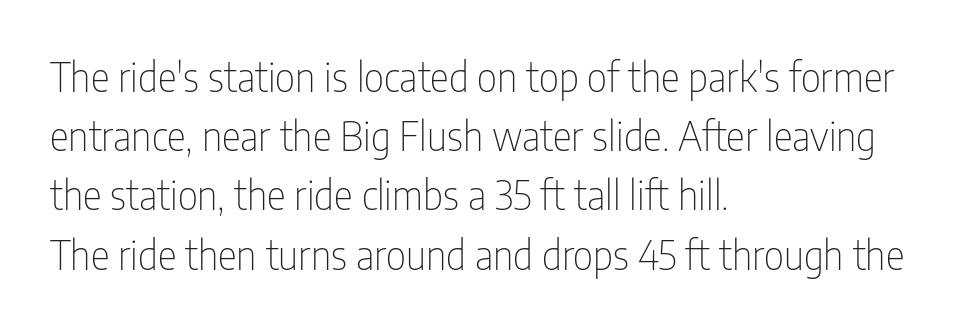
{"serif": "no", "italic": "no", "bold": "no", "weight": "thin", "width": "condensed", "stroke_contrast": "low", "x_height": "medium", "monospaced": "no", "underline": "no", "align": "left", "line_spacing": "normal", "line_spacing_ratio": 1.48, "letter_spacing": "normal", "letter_spacing_em": 0.0, "glyph_px": 40}
